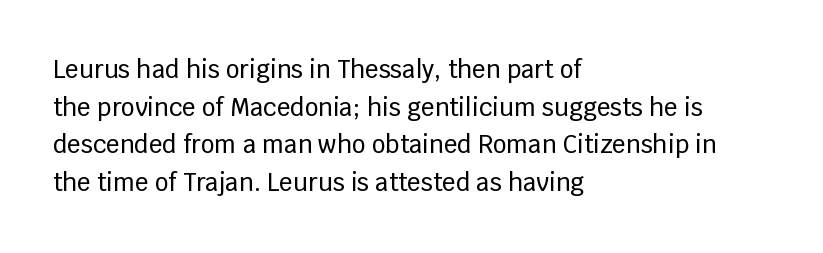
Students, observe: this is what conventionally led text looks like. When letters stand straight like this, we call the style roman or upright. Horizontally, the lines are justified to the leading edge only. The type is set solid horizontally, with unmodified tracking. The baseline area is clear.
